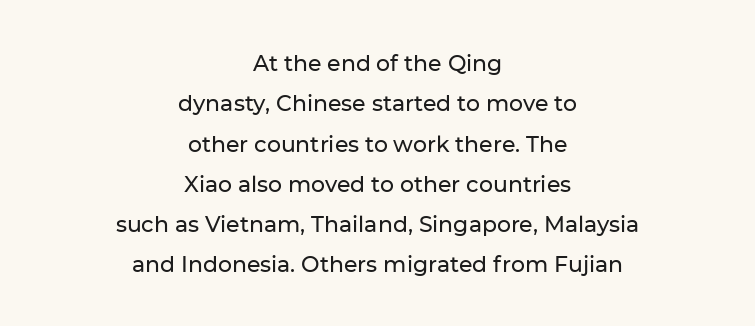
Q: Is the text italic (slanted)? A: No, it is upright.
Q: Is the text underlined? A: No.
Q: How is the paragraph aligned? A: Centered.
Q: Is the spacing between letters normal or unusually wide? A: Normal.
